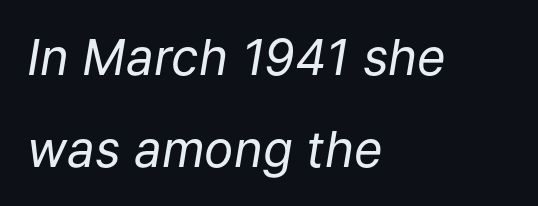
The glyphs are unaccompanied by any horizontal stroke below them. The ragged edge is on the right, which tells us the setting is flush left. Summary of weight: not heavy and not bold. The typography opts for an oblique posture over an upright one.
